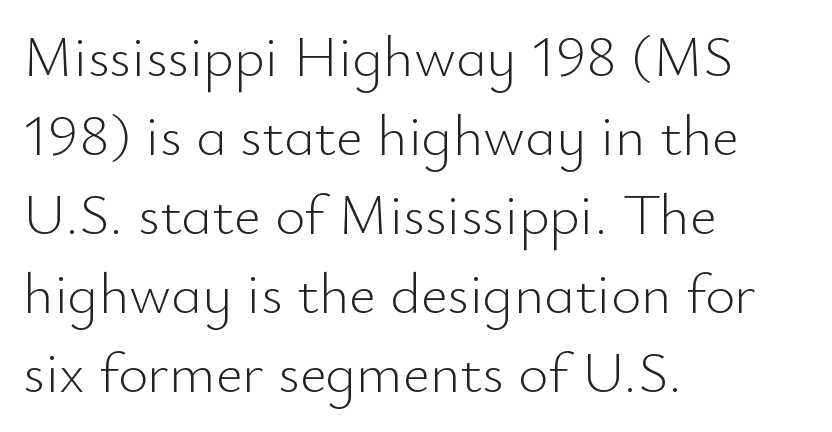
The image shows 58 px light sans-serif type, upright; set left-aligned, normal line spacing (1.36x), normal letter spacing, not underlined; low stroke contrast and a small x-height.
